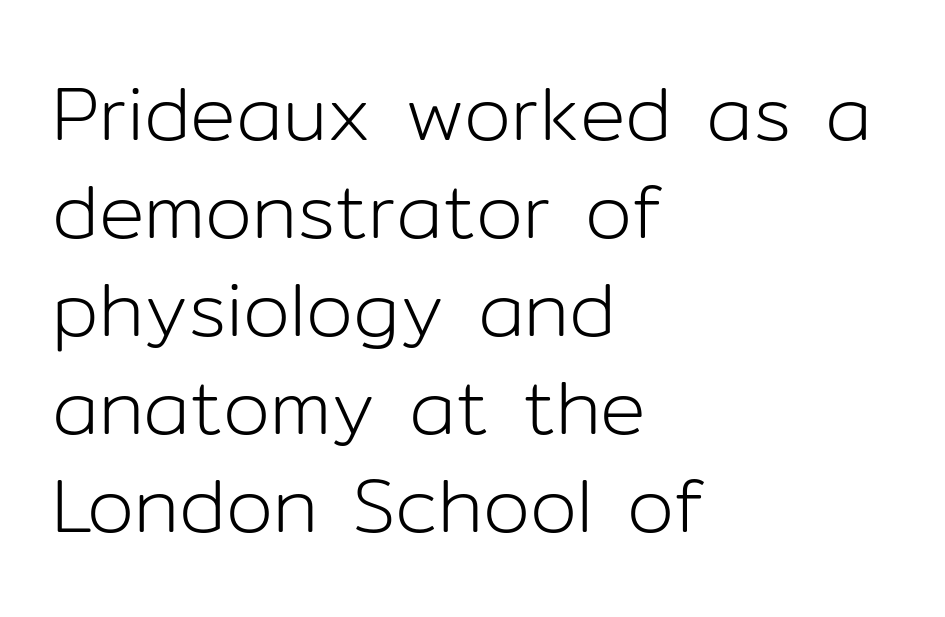
{"serif": "no", "italic": "no", "bold": "no", "weight": "light", "width": "normal", "stroke_contrast": "low", "x_height": "medium", "monospaced": "no", "underline": "no", "align": "left", "line_spacing": "normal", "line_spacing_ratio": 1.29, "letter_spacing": "normal", "letter_spacing_em": 0.0, "glyph_px": 76}
